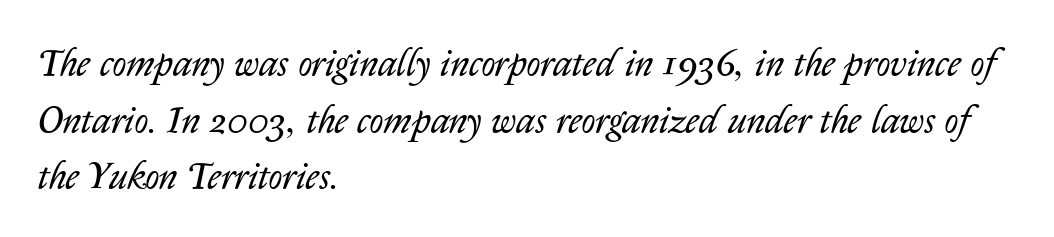
{"italic": "yes", "lean": "right", "slant_degrees": 14, "bold": "no", "weight": "regular", "width": "normal", "stroke_contrast": "low", "x_height": "medium", "monospaced": "no", "underline": "no", "align": "left", "line_spacing": "normal", "line_spacing_ratio": 1.49, "letter_spacing": "normal", "letter_spacing_em": 0.0, "glyph_px": 38}
